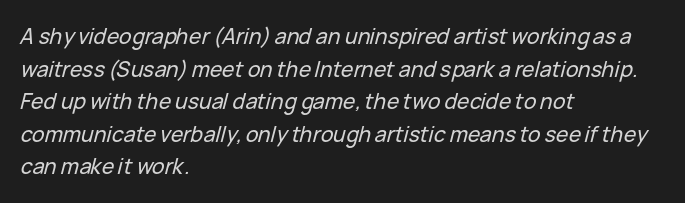
{"italic": "yes", "lean": "right", "slant_degrees": 15, "underline": "no", "align": "left", "line_spacing": "normal", "line_spacing_ratio": 1.55, "letter_spacing": "normal", "letter_spacing_em": 0.0, "glyph_px": 21}
